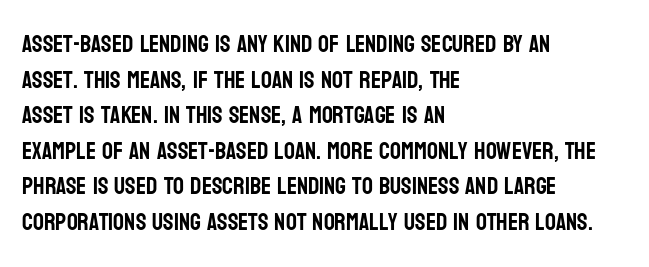
The lettering holds an erect, upright posture throughout. Inter-character spacing is left at the font's built-in metrics. The glyphs are unaccompanied by any horizontal stroke below them. Horizontal alignment here is leftward, the default for most running prose. Is there much room between lines? A standard amount, neither cramped nor airy.
